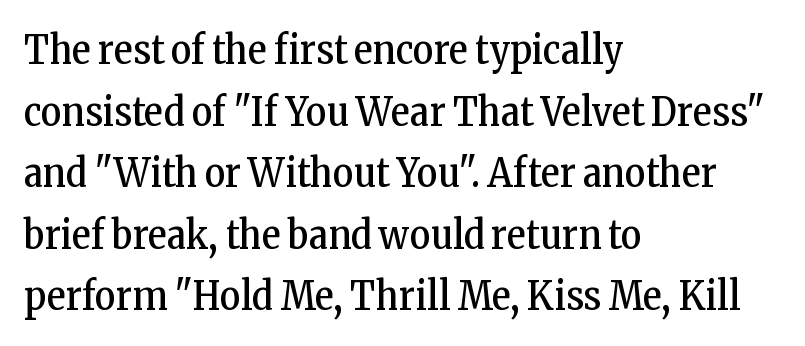
Stroke terminals: seriffed. Summary of weight: not heavy and not bold. A clean baseline with only descenders dipping below it. The rendering keeps characters at their native spacing. Vertically, the passage feels balanced, rows spaced as you'd expect.
